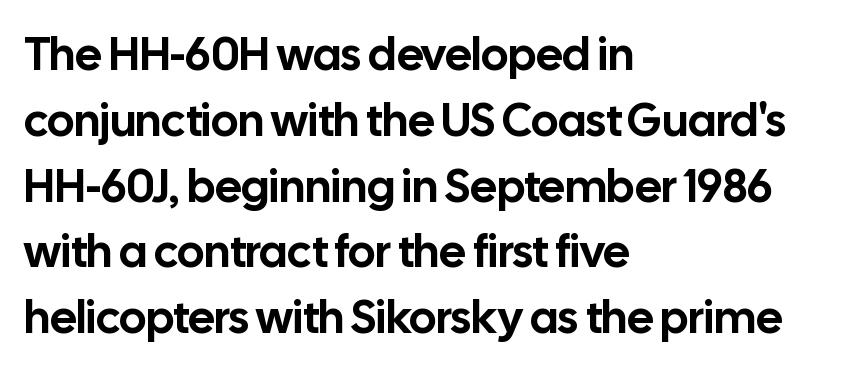
Q: Is the text italic (slanted)? A: No, it is upright.
Q: Is the typeface a serif or a sans-serif typeface? A: Sans-serif.
Q: Is the text underlined? A: No.
Q: How is the paragraph aligned? A: Left-aligned.
Q: Is the spacing between letters normal or unusually wide? A: Normal.
Q: Is the spacing between lines tight, normal or loose? A: Normal.
Q: Width (condensed, normal, or wide)? A: Normal.
Q: Stroke contrast? A: Low.
Q: x-height? A: Medium.
Q: Monospaced? A: No.
